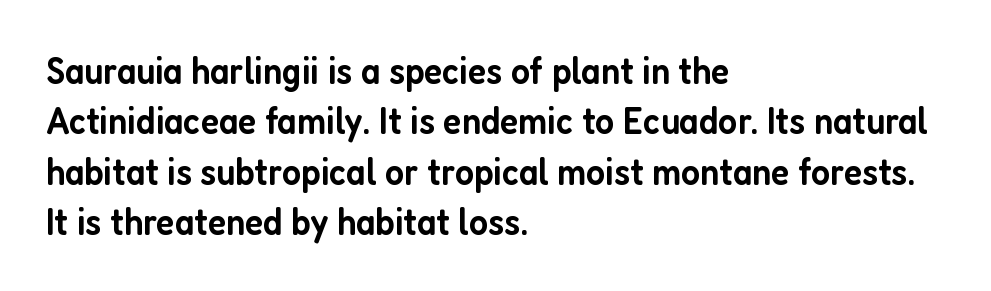
The image shows 39 px semibold, condensed sans-serif type, upright; set left-aligned, normal line spacing (1.29x), normal letter spacing, not underlined; low stroke contrast and a medium x-height.
